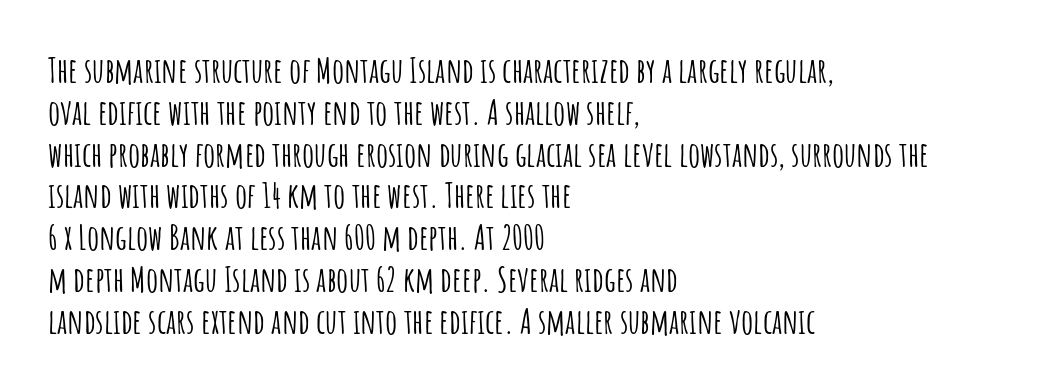
{"serif": "no", "italic": "no", "width": "condensed", "stroke_contrast": "low", "x_height": "large", "monospaced": "no", "underline": "no", "align": "left", "line_spacing_ratio": 1.23, "letter_spacing": "normal", "letter_spacing_em": 0.0, "glyph_px": 34}
